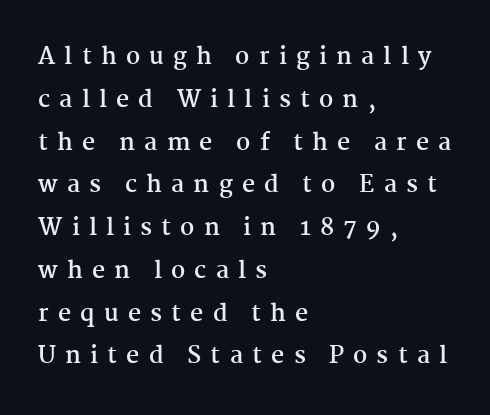
Q: Is the text bold? A: Yes.
Q: Is the text italic (slanted)? A: No, it is upright.
Q: Is the text underlined? A: No.
Q: How is the paragraph aligned? A: Left-aligned.
Q: Is the spacing between letters normal or unusually wide? A: Unusually wide.
